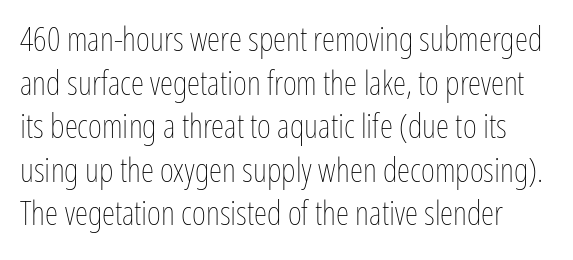
Caption: face not bold, strokes unweighted. No word sits above an underline. Students, observe: this is what conventionally led text looks like. Character widths vary here, with narrow letters taking less room than wide ones.
